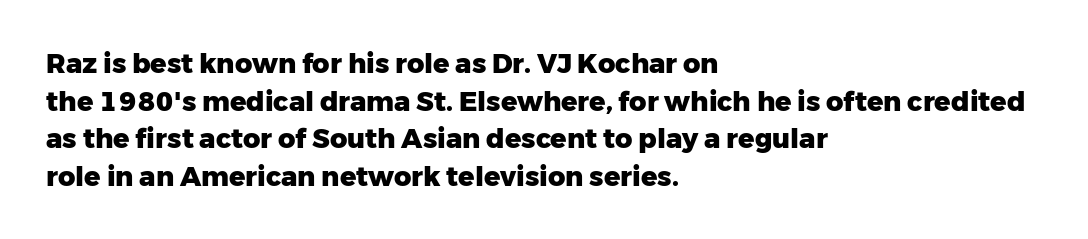
Q: Is the text bold? A: Yes.
Q: Is the text italic (slanted)? A: No, it is upright.
Q: Is the text underlined? A: No.
Q: How is the paragraph aligned? A: Left-aligned.
Q: Is the spacing between letters normal or unusually wide? A: Normal.
Q: Is the spacing between lines tight, normal or loose? A: Normal.
